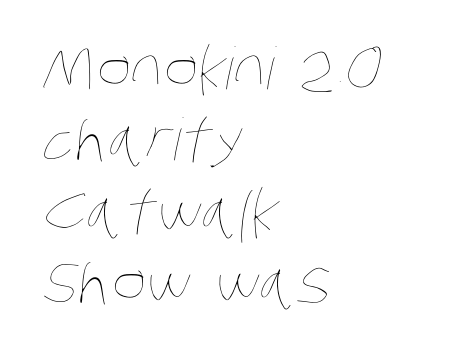
{"bold": "no", "weight": "thin", "width": "condensed", "stroke_contrast": "low", "x_height": "large", "monospaced": "no", "underline": "no", "align": "left", "line_spacing_ratio": 1.23, "letter_spacing": "normal", "letter_spacing_em": 0.0, "glyph_px": 58}
